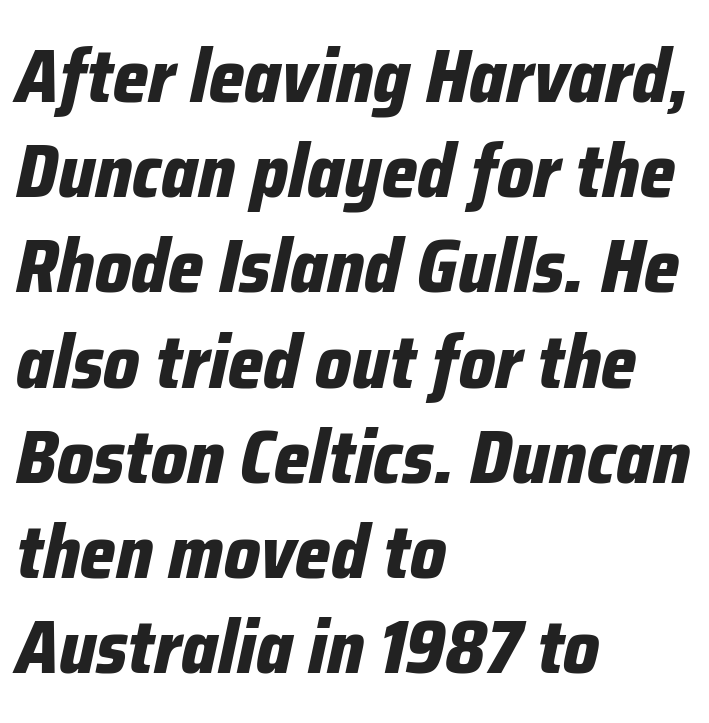
The image shows 75 px bold, condensed type, italic (leaning right); set left-aligned, normal line spacing (1.27x), normal letter spacing, not underlined; low stroke contrast and a medium x-height.
